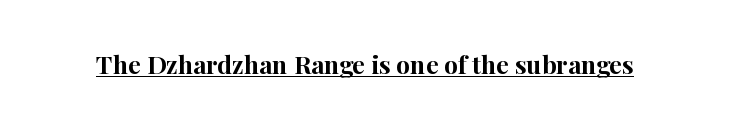
Q: Is the text bold? A: Yes.
Q: Is the text italic (slanted)? A: No, it is upright.
Q: Is the text underlined? A: Yes.
Q: Is the spacing between letters normal or unusually wide? A: Normal.
